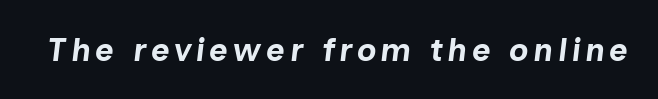
The image shows 32 px bold type, italic (leaning right); set not underlined; low stroke contrast and a medium x-height.
